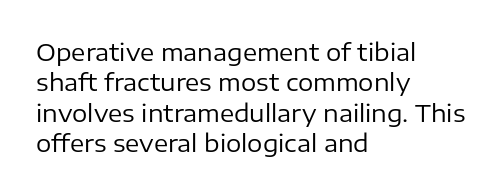
Q: Is the text bold? A: No.
Q: Is the text italic (slanted)? A: No, it is upright.
Q: Is the text underlined? A: No.
Q: How is the paragraph aligned? A: Left-aligned.
Q: Is the spacing between letters normal or unusually wide? A: Normal.
Q: Is the spacing between lines tight, normal or loose? A: Normal.
